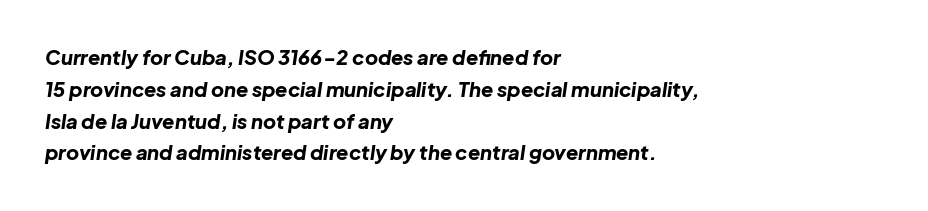
Horizontal alignment here is leftward, the default for most running prose. Characters follow at the spacing the type designer built in. Interline gaps are of average width in this sample. The text carries the slant typical of an italic or oblique font.
